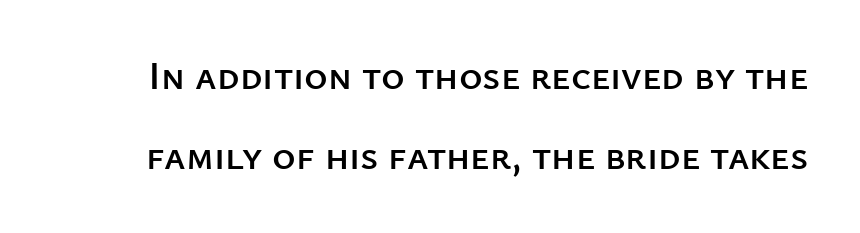
Reading down the column, the eye jumps a long way to each next line. Note the varied advance widths — an 'i' is clearly narrower than an 'm'. Rendered with straight, roman letterforms. Serifs: no, the terminals of the letterforms are clean.
